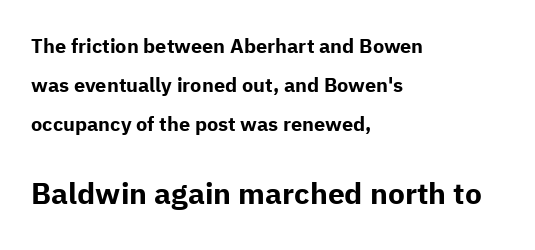
Honestly, there is no underline to notice here at all. Whoever set this chose breathing room over compactness in the vertical rhythm. Here the designer chose a conventional face with non-uniform glyph widths. The typography opts for an upright posture over an oblique one. Layout note: lines flush left. This layout puts the modest block above and the oversized block below.
